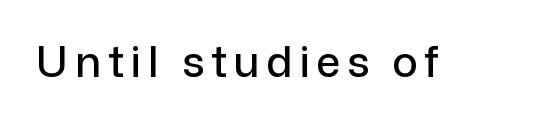
Q: Is the text italic (slanted)? A: No, it is upright.
Q: Is the typeface a serif or a sans-serif typeface? A: Sans-serif.
Q: Is the text underlined? A: No.
Q: Width (condensed, normal, or wide)? A: Normal.
Q: Stroke contrast? A: Low.
Q: x-height? A: Medium.
Q: Monospaced? A: No.
